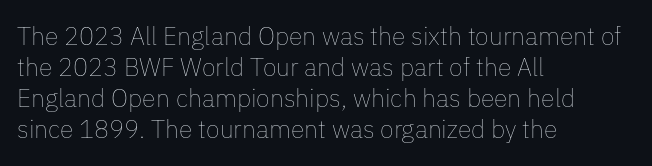
A light-to-regular cut is what we see here. Clear beneath every line of the passage. Vertical strokes here are truly vertical. The passage shown has conventional tracking throughout. Leftover space on each line is placed entirely after the last word.
